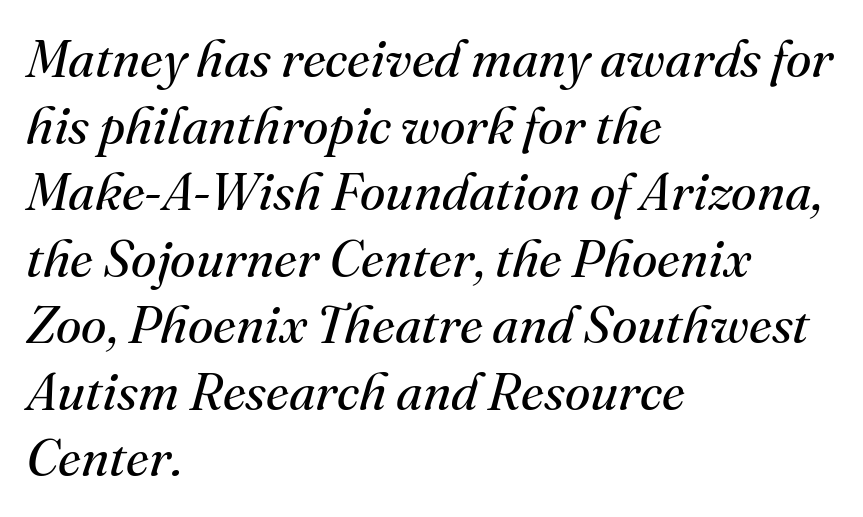
{"serif": "yes", "italic": "yes", "lean": "right", "slant_degrees": 16, "bold": "no", "weight": "regular", "width": "normal", "stroke_contrast": "medium", "x_height": "small", "monospaced": "no", "underline": "no", "align": "left", "line_spacing": "normal", "line_spacing_ratio": 1.28, "letter_spacing": "normal", "letter_spacing_em": 0.0, "glyph_px": 52}
